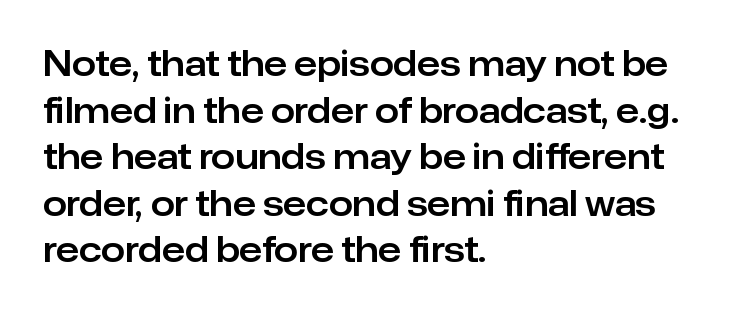
{"serif": "no", "italic": "no", "width": "normal", "stroke_contrast": "low", "x_height": "medium", "monospaced": "no", "underline": "no", "align": "left", "line_spacing": "normal", "line_spacing_ratio": 1.37, "letter_spacing": "normal", "letter_spacing_em": 0.0, "glyph_px": 34}
